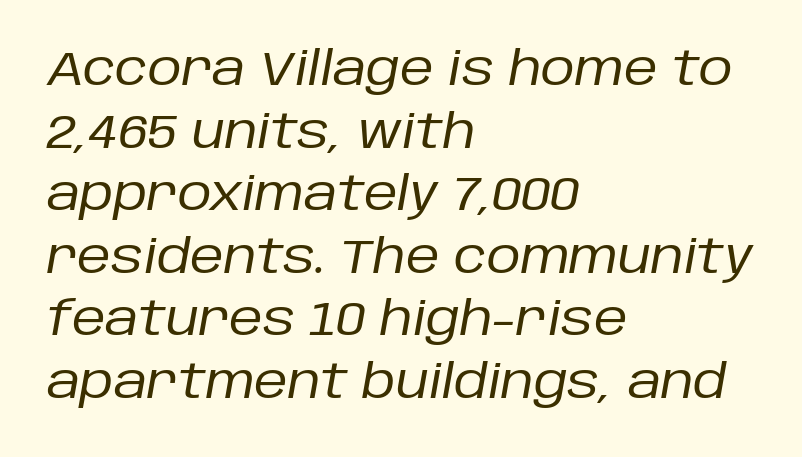
The text block is weighted toward the left margin, trailing off unevenly rightward. Think of a printed novel: that variable character pitch is what you see here. The face looks like a standard text weight, possibly lighter. What's the leading like? Ordinary, nothing unusual. The rendering keeps characters at their native spacing. Just letters on the line, the space beneath them empty.
